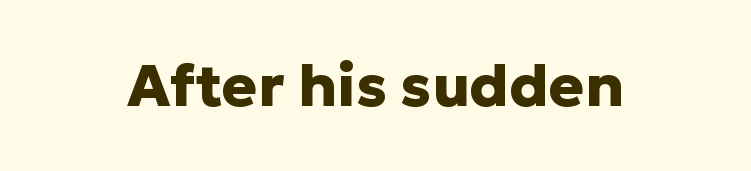
{"serif": "no", "italic": "no", "bold": "yes", "weight": "heavy", "width": "normal", "stroke_contrast": "low", "x_height": "medium", "monospaced": "no", "underline": "no", "letter_spacing": "normal", "letter_spacing_em": 0.0, "glyph_px": 59}
